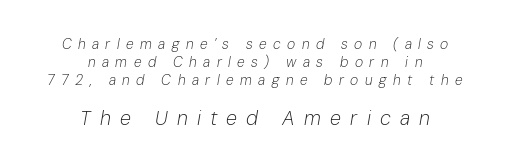
If you drew a line through each stem, it would be angled. In terms of letterspacing, this is a distinctly airy, spread setting. A typesetter would call this leading conventional body-copy spacing. The specimen omits any rule beneath the text block's lines. Layout note: lines centered.
